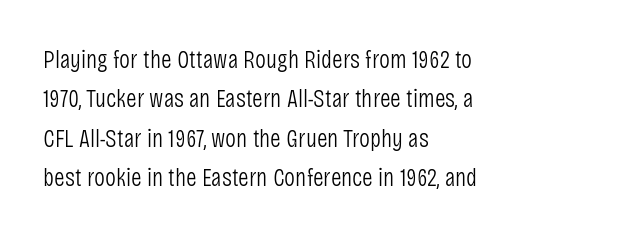
{"italic": "no", "bold": "no", "underline": "no", "align": "left", "line_spacing": "normal", "line_spacing_ratio": 1.51, "letter_spacing": "normal", "letter_spacing_em": 0.0, "glyph_px": 26}
